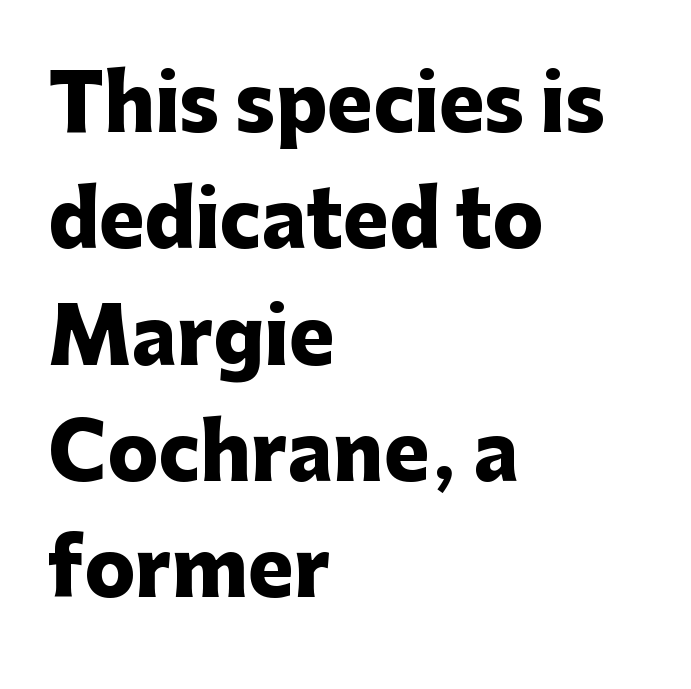
Q: Is the text bold? A: Yes.
Q: Is the text italic (slanted)? A: No, it is upright.
Q: Is the typeface a serif or a sans-serif typeface? A: Sans-serif.
Q: Is the text underlined? A: No.
Q: How is the paragraph aligned? A: Left-aligned.
Q: Is the spacing between letters normal or unusually wide? A: Normal.
Q: Is the spacing between lines tight, normal or loose? A: Normal.
Q: Width (condensed, normal, or wide)? A: Normal.
Q: Stroke contrast? A: Low.
Q: x-height? A: Medium.
Q: Monospaced? A: No.
